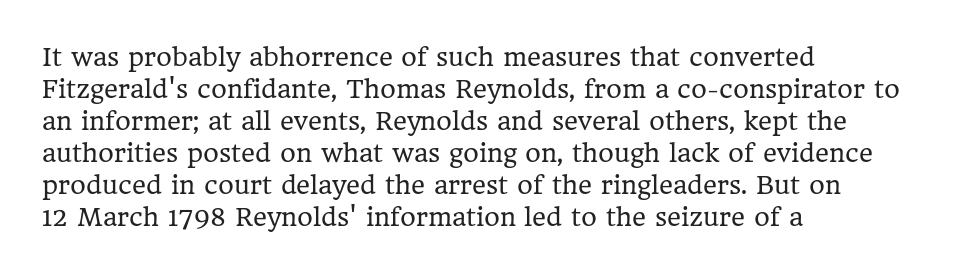
{"italic": "no", "bold": "no", "underline": "no", "align": "left", "line_spacing": "normal", "line_spacing_ratio": 1.33, "letter_spacing": "normal", "letter_spacing_em": 0.0, "glyph_px": 24}
